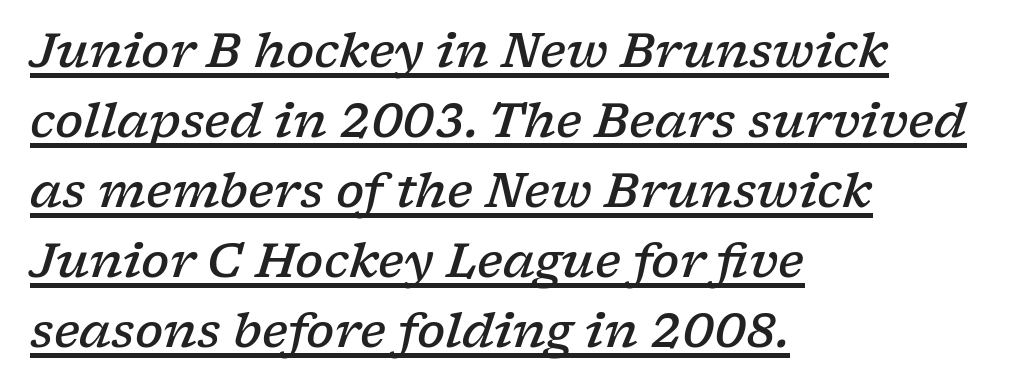
Q: Is the text bold? A: Semi-bold.
Q: Is the text italic (slanted)? A: Yes, it leans right by about 17 degrees.
Q: Is the typeface a serif or a sans-serif typeface? A: Serif.
Q: Is the text underlined? A: Yes.
Q: How is the paragraph aligned? A: Left-aligned.
Q: Is the spacing between letters normal or unusually wide? A: Normal.
Q: Is the spacing between lines tight, normal or loose? A: Normal.
Q: Width (condensed, normal, or wide)? A: Wide.
Q: Stroke contrast? A: Low.
Q: x-height? A: Medium.
Q: Monospaced? A: No.
